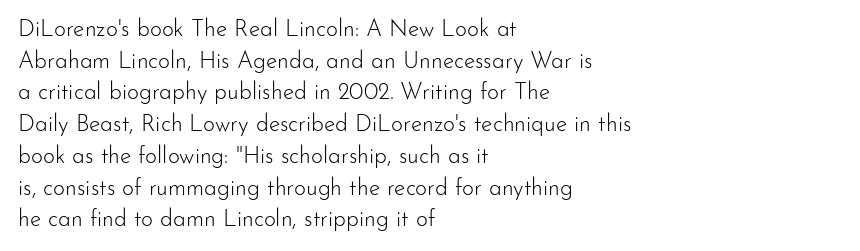
The image shows 23 px text type, upright; set left-aligned, normal line spacing (1.38x), normal letter spacing, not underlined.
